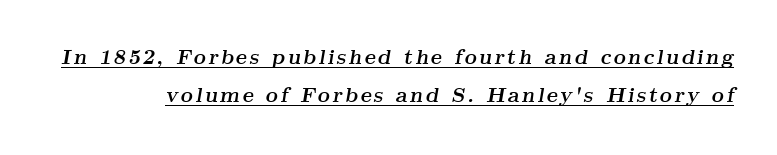
Every word sits above its own underline. There's an unmistakable incline to the writing here. Heavy-handed strokes throughout: this text is bold.
